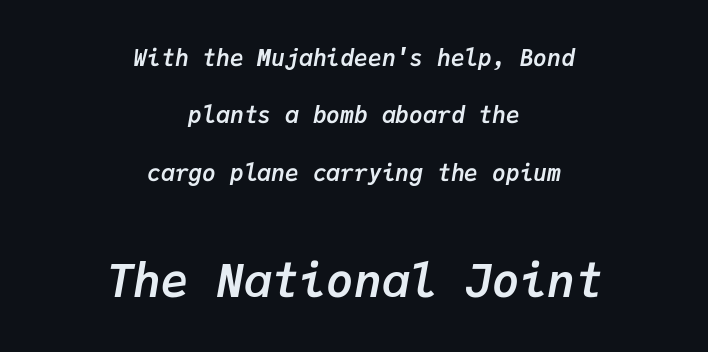
The image shows 46 px semibold type, italic (leaning right), monospaced; set centered, loose line spacing (2.49x), normal letter spacing, not underlined; the second (bottom) block is 2.0x larger; low stroke contrast and a medium x-height.
